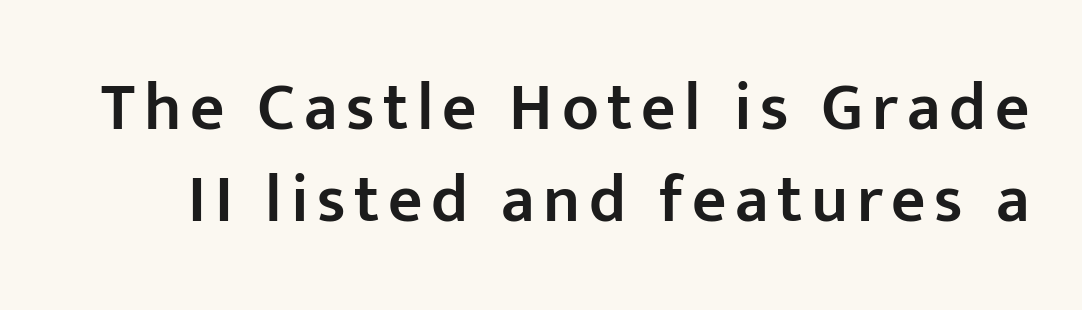
Q: Is the text bold? A: Semi-bold.
Q: Is the text italic (slanted)? A: No, it is upright.
Q: Is the typeface a serif or a sans-serif typeface? A: Sans-serif.
Q: Is the text underlined? A: No.
Q: Is the spacing between lines tight, normal or loose? A: Normal.
Q: Width (condensed, normal, or wide)? A: Normal.
Q: Stroke contrast? A: Low.
Q: x-height? A: Medium.
Q: Monospaced? A: No.
